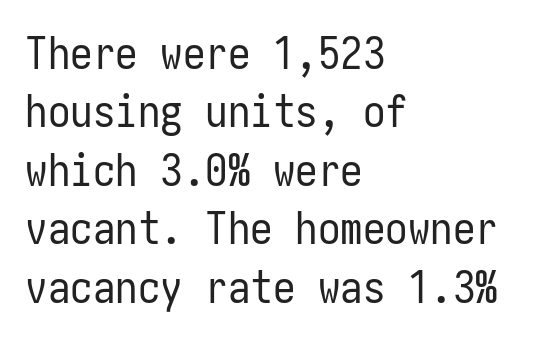
The image shows 45 px regular-weight, condensed sans-serif type, upright; set left-aligned, normal line spacing (1.3x), normal letter spacing, not underlined; low stroke contrast and a medium x-height.
